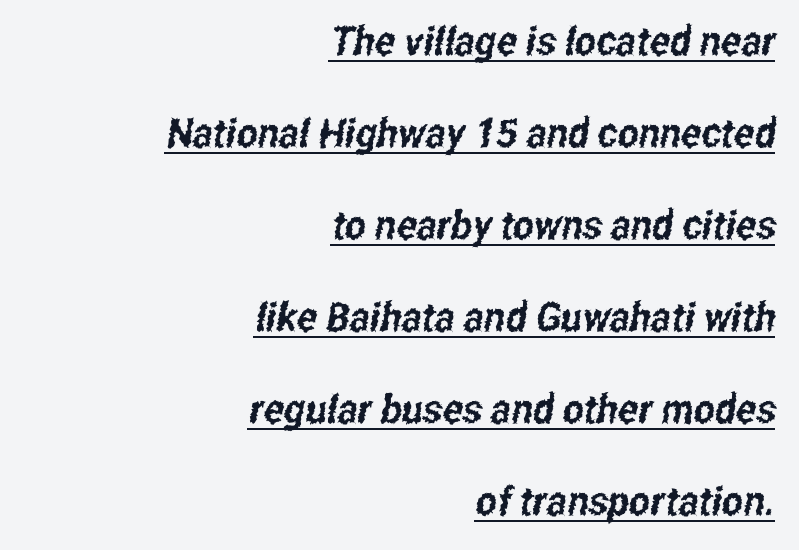
{"serif": "no", "width": "condensed", "stroke_contrast": "low", "x_height": "medium", "monospaced": "no", "underline": "yes", "align": "right", "line_spacing": "loose", "line_spacing_ratio": 2.3, "letter_spacing": "normal", "letter_spacing_em": 0.0, "glyph_px": 40}
